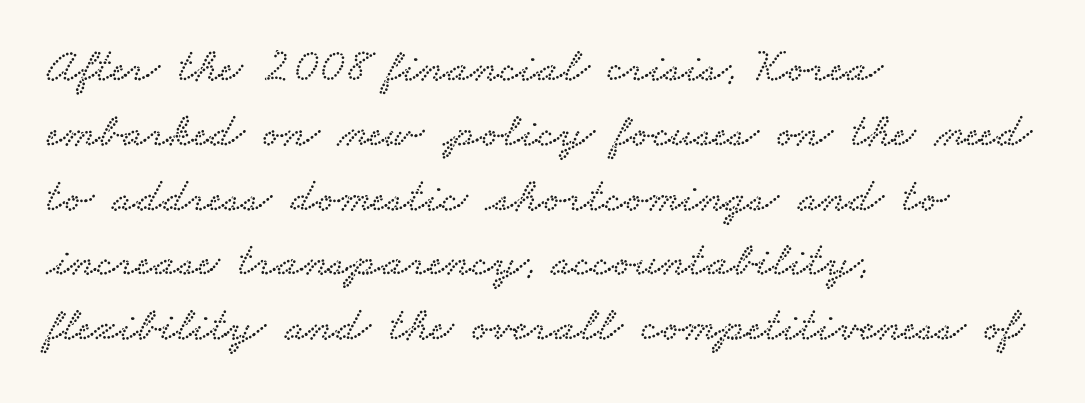
The image shows 48 px wide serif type; set left-aligned, normal line spacing (1.35x), normal letter spacing, not underlined; low stroke contrast and a small x-height.
